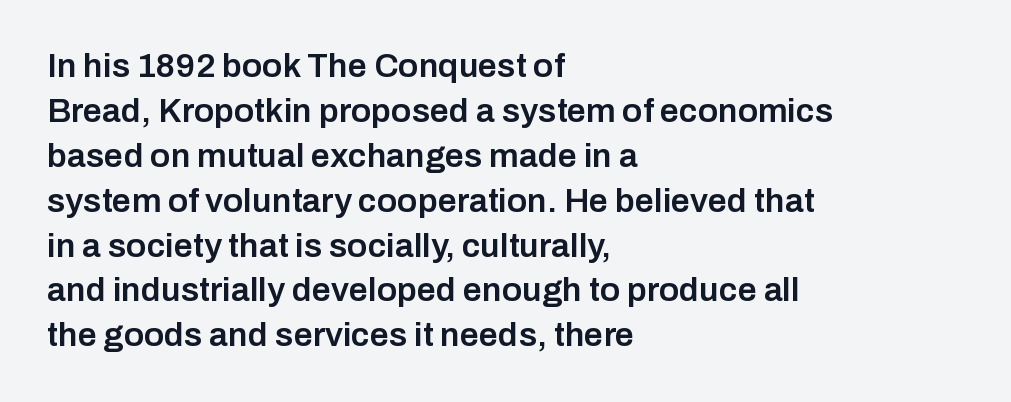
Q: Is the text bold? A: Semi-bold.
Q: Is the text italic (slanted)? A: No, it is upright.
Q: Is the typeface a serif or a sans-serif typeface? A: Sans-serif.
Q: Is the text underlined? A: No.
Q: How is the paragraph aligned? A: Left-aligned.
Q: Is the spacing between letters normal or unusually wide? A: Normal.
Q: Is the spacing between lines tight, normal or loose? A: Normal.
Q: Width (condensed, normal, or wide)? A: Normal.
Q: Stroke contrast? A: Low.
Q: x-height? A: Medium.
Q: Monospaced? A: No.
